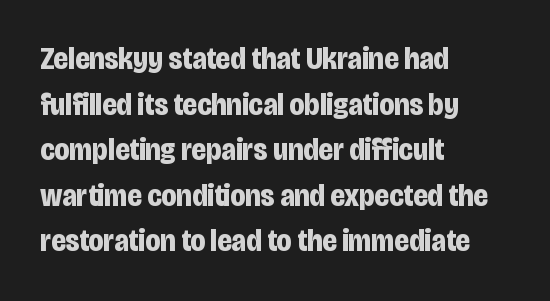
{"serif": "no", "italic": "no", "bold": "yes", "weight": "bold", "width": "condensed", "stroke_contrast": "low", "x_height": "large", "monospaced": "no", "underline": "no", "align": "left", "line_spacing": "normal", "line_spacing_ratio": 1.47, "letter_spacing": "normal", "letter_spacing_em": 0.0, "glyph_px": 31}
